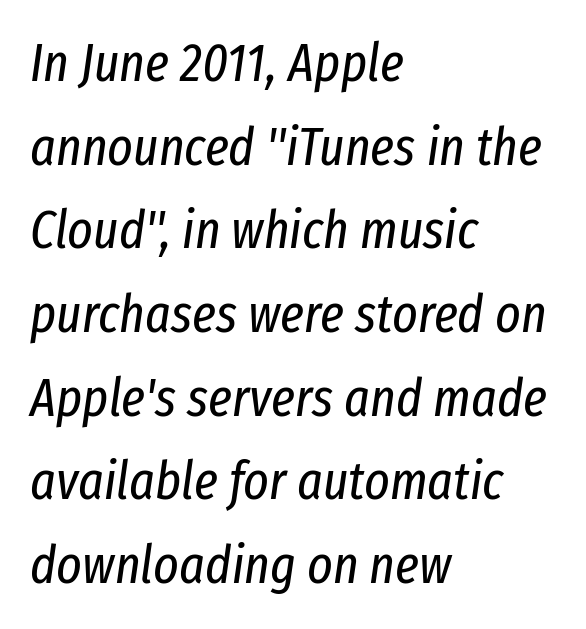
The image shows 54 px regular-weight, condensed type, italic (leaning right); set left-aligned, normal line spacing (1.55x), normal letter spacing, not underlined; low stroke contrast and a medium x-height.
